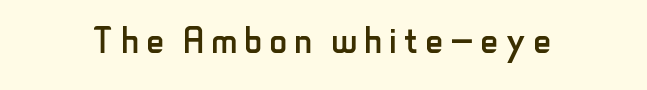
Q: Is the text bold? A: No.
Q: Is the text italic (slanted)? A: No, it is upright.
Q: Is the typeface a serif or a sans-serif typeface? A: Sans-serif.
Q: Is the text underlined? A: No.
Q: How is the paragraph aligned? A: Centered.
Q: Width (condensed, normal, or wide)? A: Condensed.
Q: Stroke contrast? A: Low.
Q: x-height? A: Small.
Q: Monospaced? A: No.
